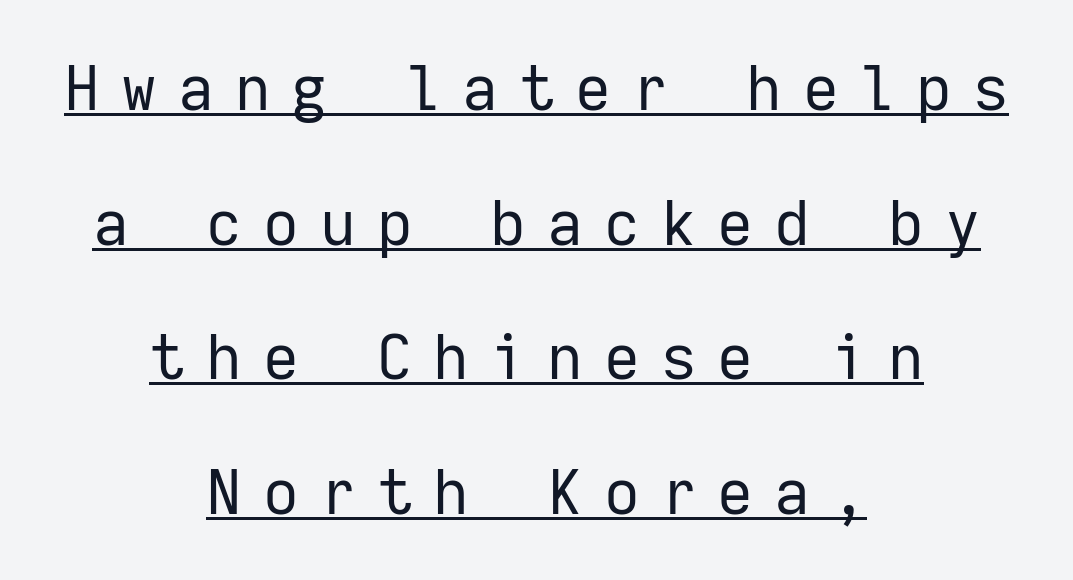
Letters have the restrained weight of plain body copy at most. This sample has the even, mechanical cadence of fixed-width lettering. The paragraph has two soft edges and a firm central axis. These lines have a slow, spaced-out rhythm from letter to letter. You can tell it's not italic because the verticals are truly vertical.
